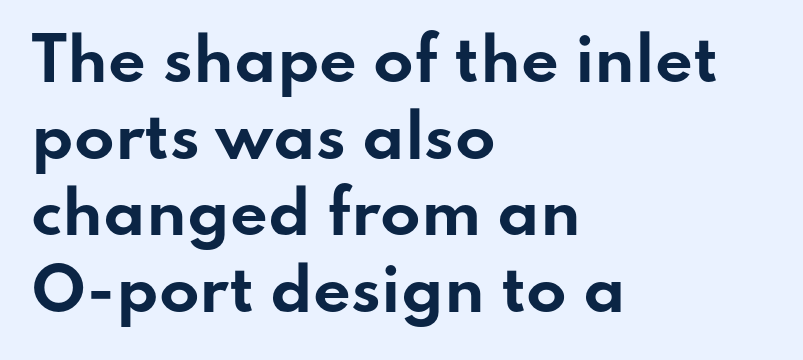
I'd describe the lettering as bold — thick and assertive. A typesetter would call this proportional, since set widths differ per character. Each line starts at the same left margin while the right side varies. Does the leading feel generous? No, just average. Short note: letters normally spaced.
